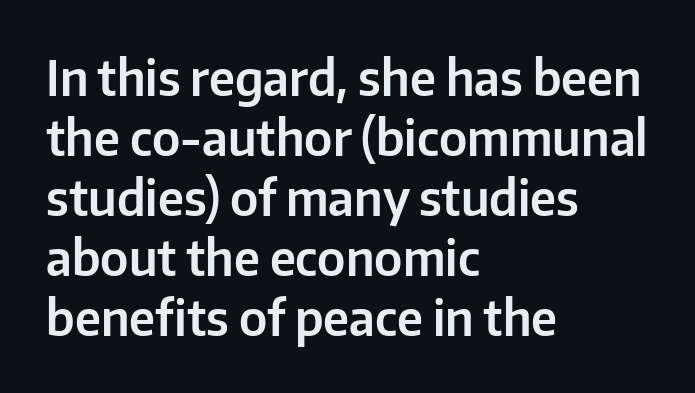
The image shows 48 px sans-serif type, upright; set left-aligned, normal line spacing (1.25x), normal letter spacing, not underlined; low stroke contrast and a medium x-height.
